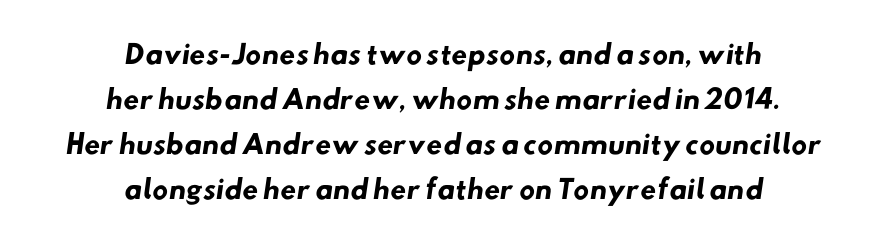
The image shows 26 px bold type; set centered, line spacing 1.73x, normal letter spacing, not underlined.
